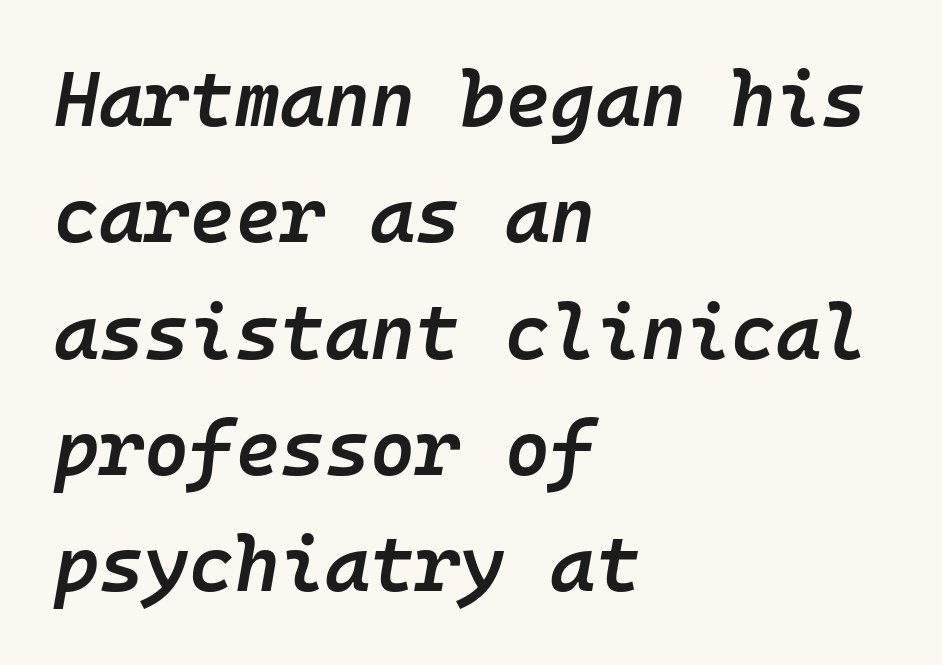
The image shows 77 px semibold type, italic (leaning right), monospaced; set left-aligned, normal line spacing (1.51x), normal letter spacing, not underlined; low stroke contrast and a medium x-height.
